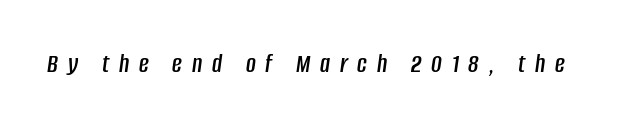
{"italic": "yes", "lean": "right", "slant_degrees": 8, "underline": "no", "letter_spacing": "wide", "letter_spacing_em": 0.36, "glyph_px": 27}
